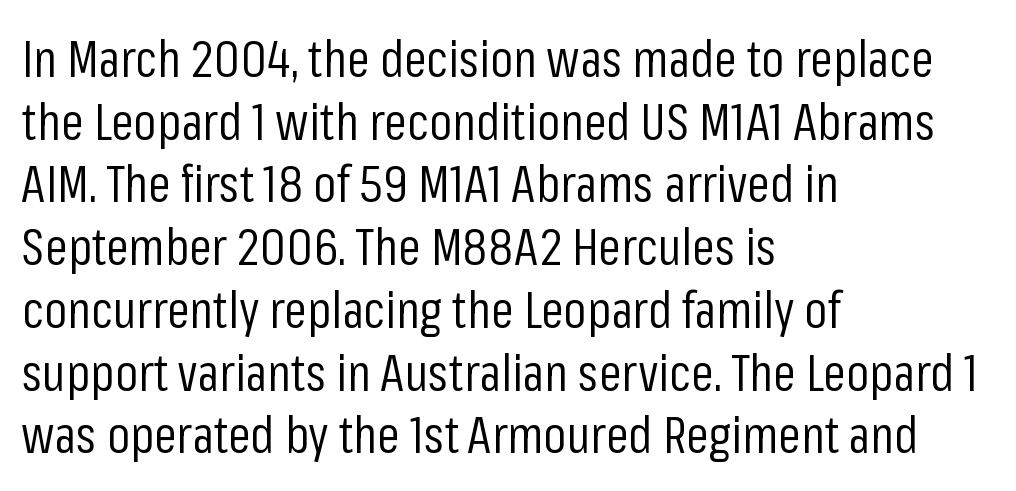
Line starts are locked; line ends wander. In terms of letterspacing, this is plain default setting. Heft: none added — not bold. Letterform terminals end flat and unadorned throughout the passage.
